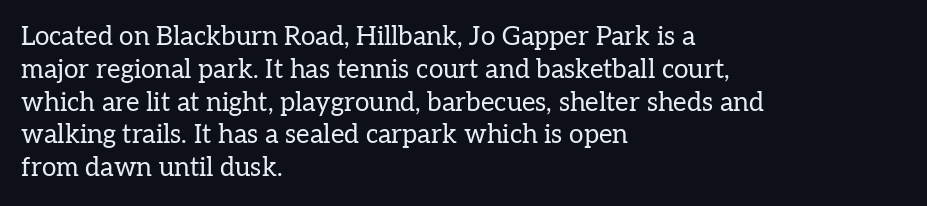
Q: Is the text bold? A: No.
Q: Is the text italic (slanted)? A: No, it is upright.
Q: Is the text underlined? A: No.
Q: How is the paragraph aligned? A: Left-aligned.
Q: Is the spacing between letters normal or unusually wide? A: Normal.
Q: Is the spacing between lines tight, normal or loose? A: Normal.
